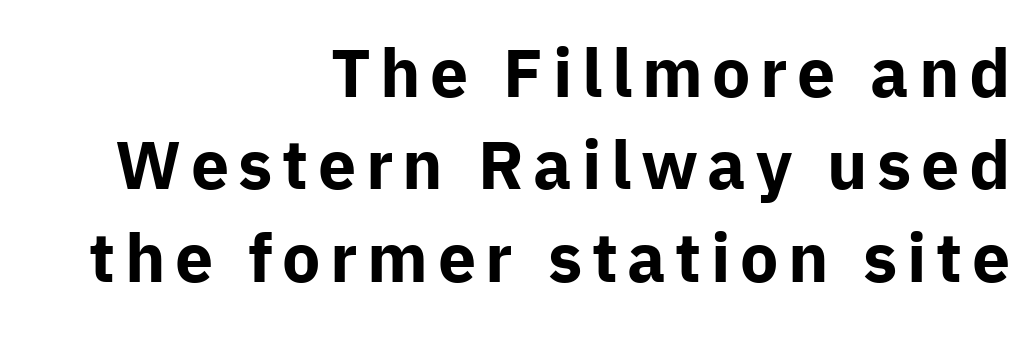
Q: Is the text bold? A: Yes.
Q: Is the text italic (slanted)? A: No, it is upright.
Q: Is the typeface a serif or a sans-serif typeface? A: Sans-serif.
Q: Is the text underlined? A: No.
Q: How is the paragraph aligned? A: Right-aligned.
Q: Is the spacing between lines tight, normal or loose? A: Normal.
Q: Width (condensed, normal, or wide)? A: Normal.
Q: Stroke contrast? A: Low.
Q: x-height? A: Medium.
Q: Monospaced? A: No.
